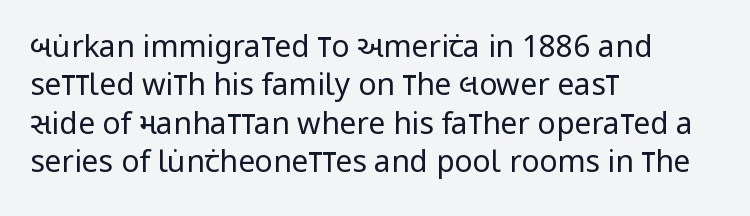
Q: Is the text bold? A: No.
Q: Is the text italic (slanted)? A: No, it is upright.
Q: Is the typeface a serif or a sans-serif typeface? A: Sans-serif.
Q: Is the text underlined? A: No.
Q: How is the paragraph aligned? A: Left-aligned.
Q: Is the spacing between letters normal or unusually wide? A: Normal.
Q: Is the spacing between lines tight, normal or loose? A: Normal.
Q: Width (condensed, normal, or wide)? A: Condensed.
Q: Stroke contrast? A: Low.
Q: x-height? A: Large.
Q: Monospaced? A: No.
